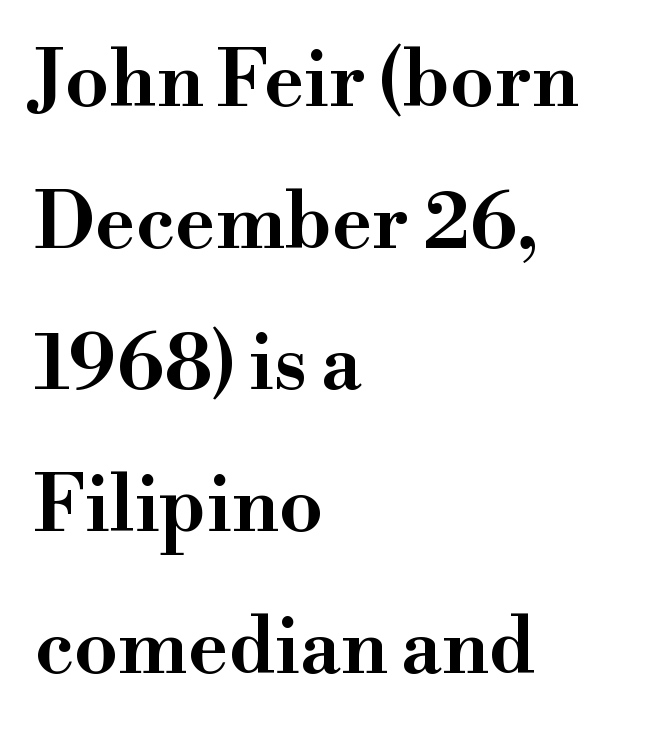
Q: Is the text italic (slanted)? A: No, it is upright.
Q: Is the typeface a serif or a sans-serif typeface? A: Serif.
Q: Is the text underlined? A: No.
Q: How is the paragraph aligned? A: Left-aligned.
Q: Is the spacing between letters normal or unusually wide? A: Normal.
Q: Width (condensed, normal, or wide)? A: Wide.
Q: Stroke contrast? A: High.
Q: x-height? A: Small.
Q: Monospaced? A: No.
